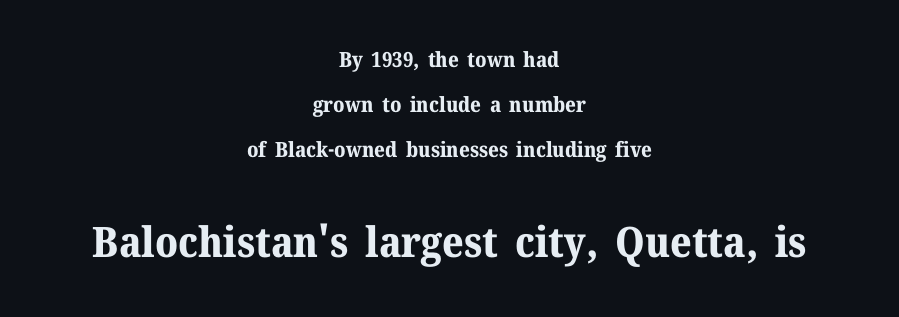
The image shows 42 px bold serif type, upright; set centered, loose line spacing (2.15x), normal letter spacing, not underlined; the second (bottom) block is 2.0x larger; medium stroke contrast and a medium x-height.
